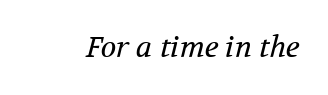
Q: Is the text bold? A: No.
Q: Is the text italic (slanted)? A: Yes, it leans right by about 12 degrees.
Q: Is the typeface a serif or a sans-serif typeface? A: Serif.
Q: Is the text underlined? A: No.
Q: Is the spacing between letters normal or unusually wide? A: Normal.
Q: Width (condensed, normal, or wide)? A: Normal.
Q: Stroke contrast? A: Medium.
Q: x-height? A: Medium.
Q: Monospaced? A: No.
